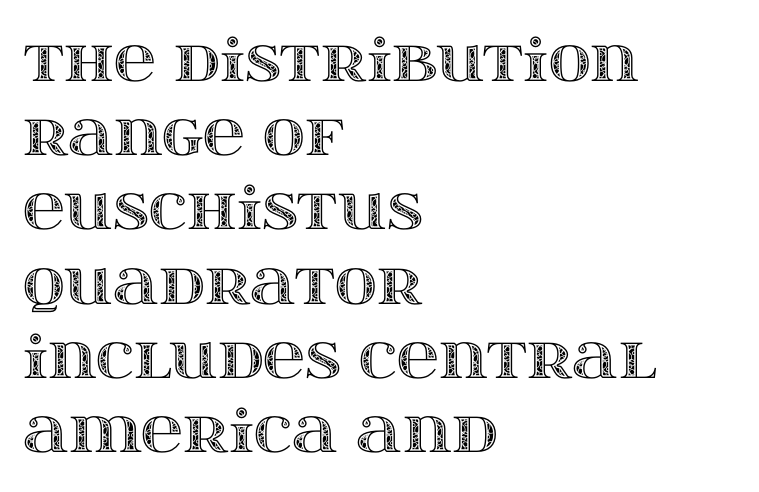
The image shows 58 px wide type, upright; set left-aligned, normal line spacing (1.28x), normal letter spacing, not underlined; a large x-height.
